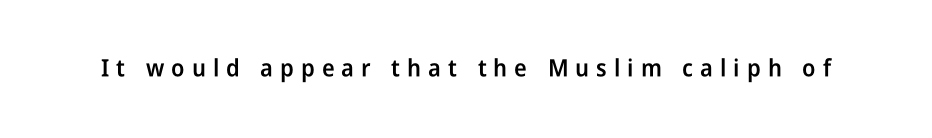
Unmarked baselines from the first word to the last. Display-style spreading of the glyphs; the letterfit is very open. Stems and bowls a touch heavier than normal — semibold. When letters stand straight like this, we call the style roman or upright.
